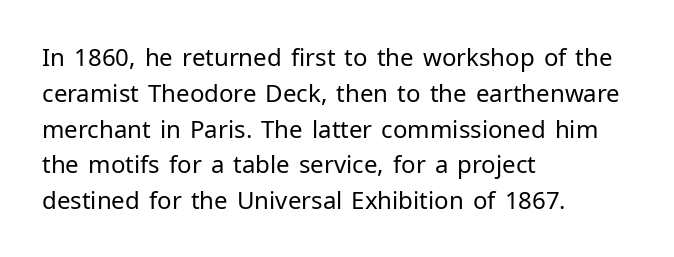
The image shows 24 px text type, upright; set left-aligned, normal line spacing (1.49x), normal letter spacing, not underlined.
